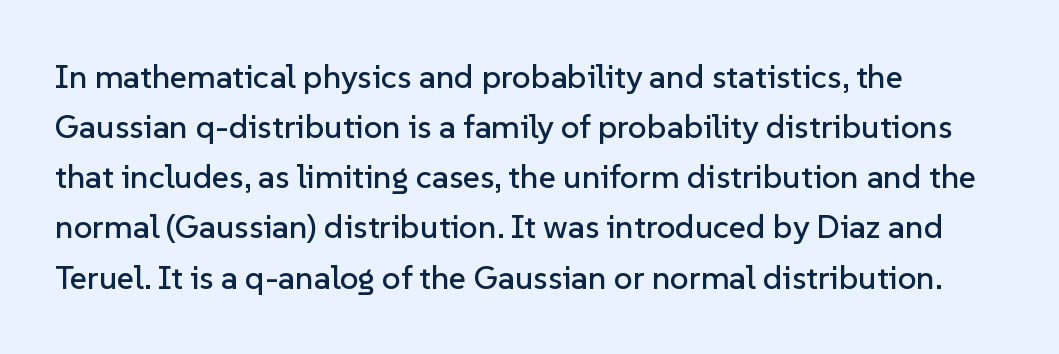
{"serif": "no", "italic": "no", "width": "normal", "stroke_contrast": "low", "x_height": "medium", "monospaced": "no", "underline": "no", "align": "left", "line_spacing": "normal", "line_spacing_ratio": 1.52, "letter_spacing": "normal", "letter_spacing_em": 0.0, "glyph_px": 33}
